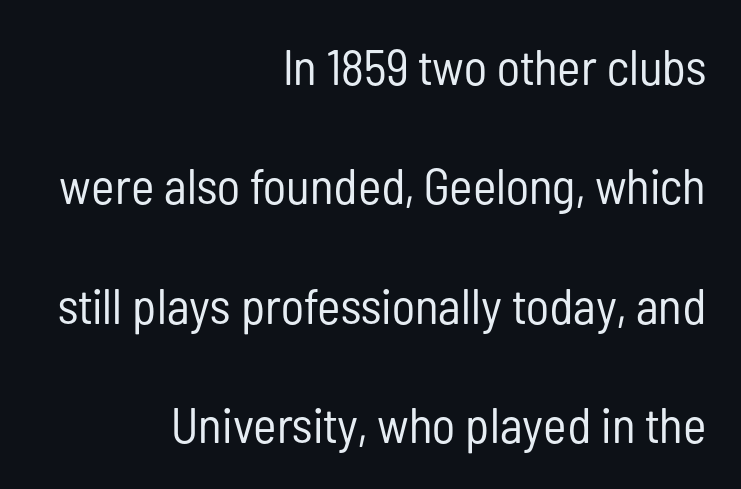
{"serif": "no", "italic": "no", "bold": "no", "weight": "regular", "width": "condensed", "stroke_contrast": "low", "x_height": "medium", "monospaced": "no", "underline": "no", "align": "right", "line_spacing": "loose", "line_spacing_ratio": 2.39, "letter_spacing": "normal", "letter_spacing_em": 0.0, "glyph_px": 50}
